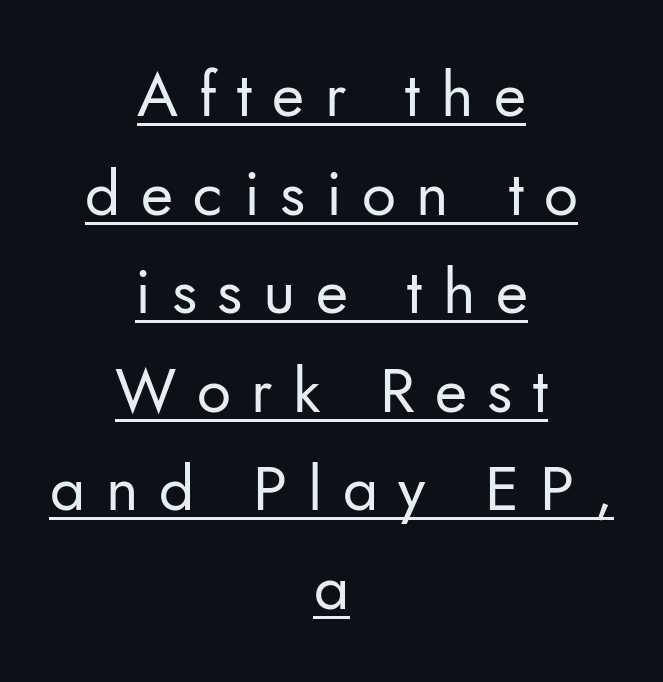
Vertical strokes here are truly vertical. Loose tracking; the words dissolve into strings of separated letters. Honestly, the row spacing looks completely unremarkable. Notice how a bar underscores the lettering throughout.
